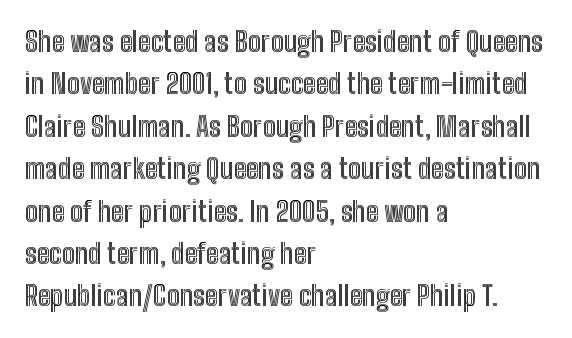
Successive baselines arrive at the customary interval. Tall strokes in this sample are plumb rather than angled. Where is the straight margin? On the left. Lines of text with bare space underneath. Each word holds together tightly as a unit, with standard inter-letter gaps.
